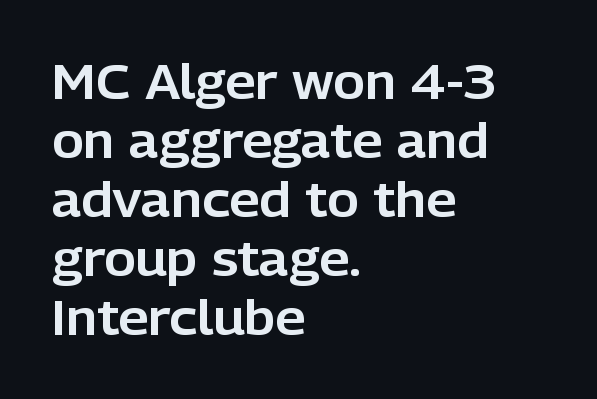
{"serif": "no", "italic": "no", "width": "normal", "stroke_contrast": "low", "x_height": "medium", "monospaced": "no", "underline": "no", "align": "left", "line_spacing_ratio": 1.23, "letter_spacing": "normal", "letter_spacing_em": 0.0, "glyph_px": 48}
